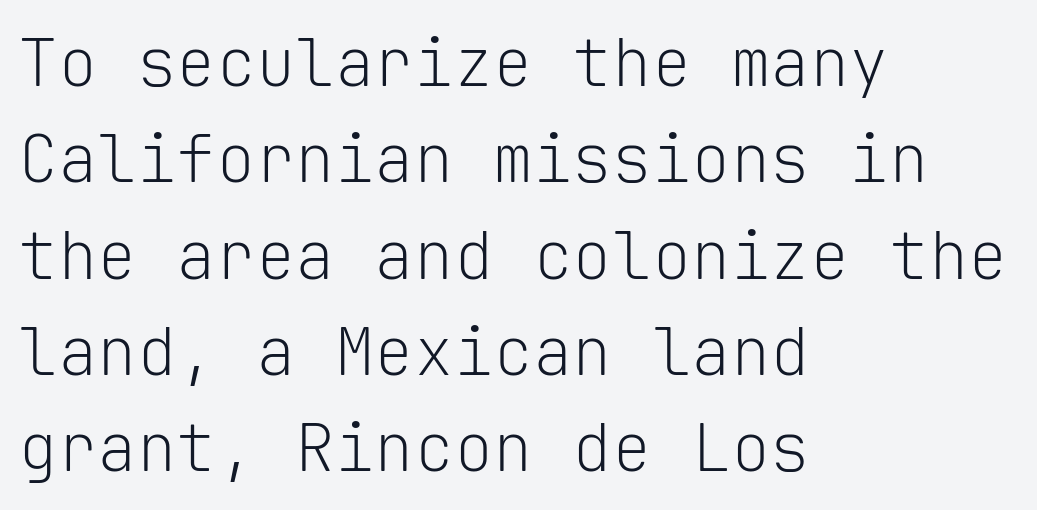
Italic? Not at all — the glyphs are vertical. You could call the tracking neutral — neither tight nor loose. Looks like terminal output: every glyph gets an equal slot. Clear beneath every line of the passage. Compared with a centered layout, this one pins lines to the left instead. The characters display no serif detailing; their extremities are plain.
